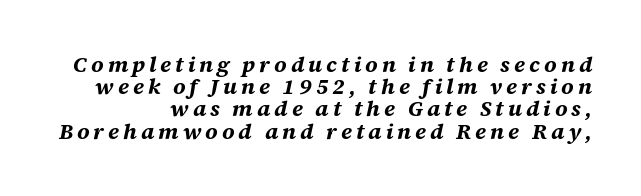
Q: Is the text bold? A: Yes.
Q: Is the text italic (slanted)? A: Yes, it leans right by about 12 degrees.
Q: Is the text underlined? A: No.
Q: Is the spacing between lines tight, normal or loose? A: Tight.
